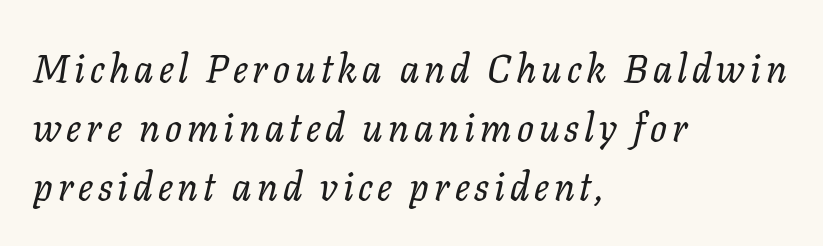
No word sits above an underline. Varying glyph widths throughout — classic text-font behaviour. Yep, that's italic — everything's leaning. Horizontal bands of white between lines are of average thickness. Unlike a clean sans, this face finishes its strokes with serifs. The lines in this sample share a left origin and differ only in where they stop.
